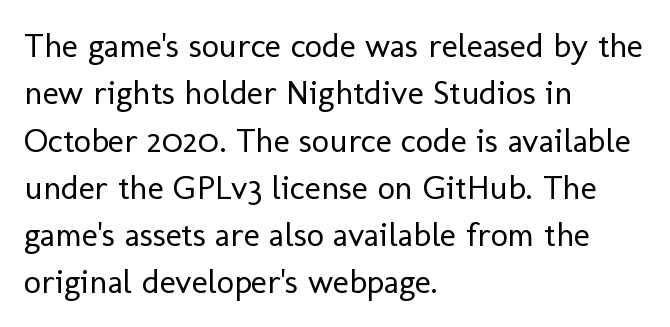
{"serif": "no", "italic": "no", "bold": "no", "weight": "regular", "width": "normal", "stroke_contrast": "low", "x_height": "medium", "monospaced": "no", "underline": "no", "align": "left", "line_spacing": "normal", "line_spacing_ratio": 1.39, "letter_spacing": "normal", "letter_spacing_em": 0.0, "glyph_px": 34}
